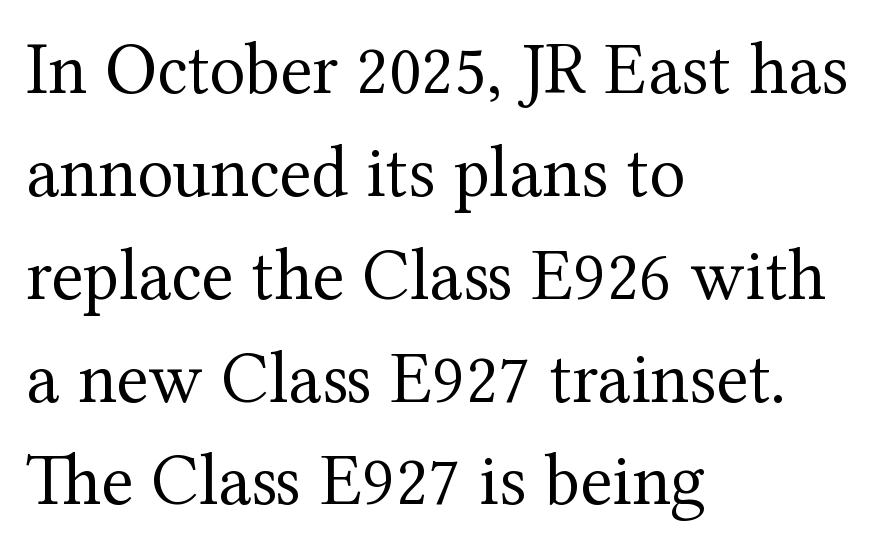
Q: Is the text bold? A: No.
Q: Is the text italic (slanted)? A: No, it is upright.
Q: Is the typeface a serif or a sans-serif typeface? A: Serif.
Q: Is the text underlined? A: No.
Q: How is the paragraph aligned? A: Left-aligned.
Q: Is the spacing between letters normal or unusually wide? A: Normal.
Q: Is the spacing between lines tight, normal or loose? A: Normal.
Q: Width (condensed, normal, or wide)? A: Normal.
Q: Stroke contrast? A: Medium.
Q: x-height? A: Medium.
Q: Monospaced? A: No.
